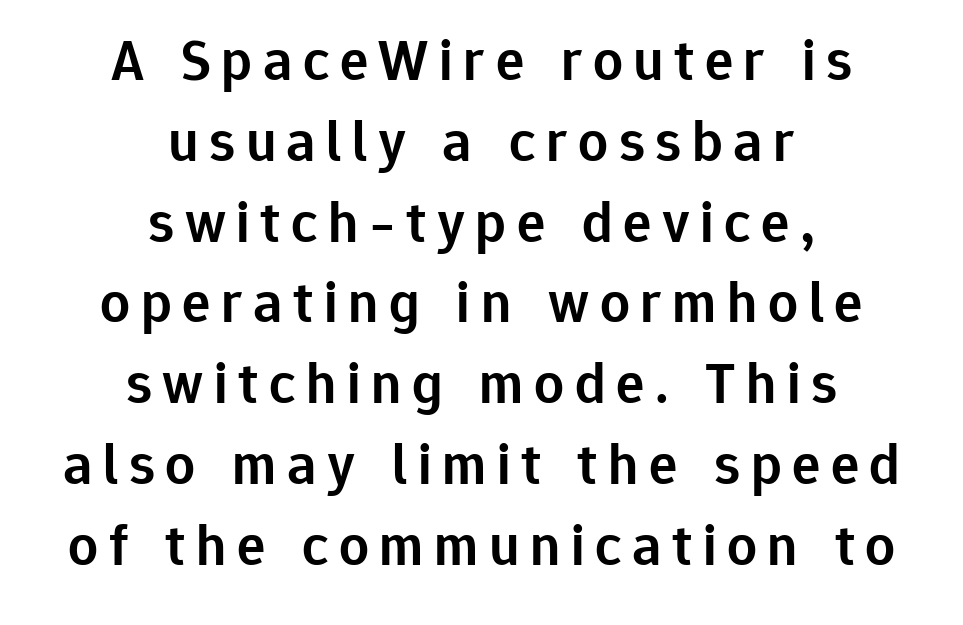
{"serif": "no", "italic": "no", "bold": "semi", "weight": "semibold", "width": "normal", "stroke_contrast": "low", "x_height": "medium", "monospaced": "no", "underline": "no", "align": "center", "line_spacing": "normal", "line_spacing_ratio": 1.37, "glyph_px": 59}
